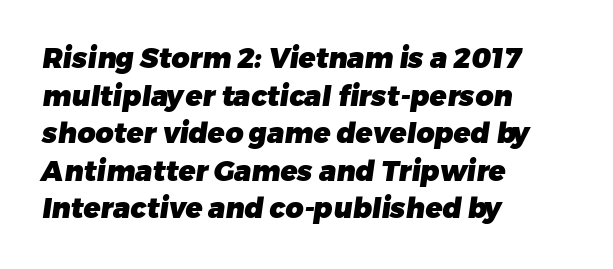
The image shows 28 px heavy sans-serif type; set left-aligned, normal line spacing (1.34x), normal letter spacing, not underlined; low stroke contrast and a medium x-height.
